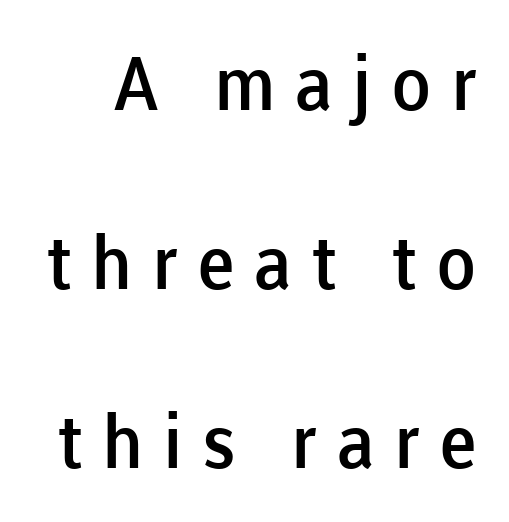
The image shows 74 px semibold sans-serif type, upright; set loose line spacing (2.42x), unusually wide letter spacing (+0.26 em), not underlined; low stroke contrast and a medium x-height.
